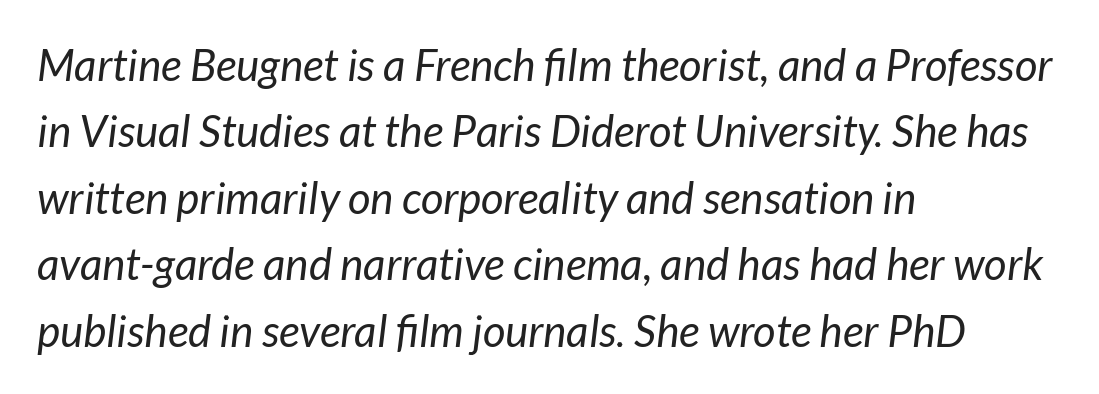
{"italic": "yes", "lean": "right", "slant_degrees": 7, "bold": "no", "weight": "regular", "width": "normal", "stroke_contrast": "low", "x_height": "medium", "monospaced": "no", "underline": "no", "align": "left", "line_spacing": "normal", "line_spacing_ratio": 1.51, "letter_spacing": "normal", "letter_spacing_em": 0.0, "glyph_px": 44}
